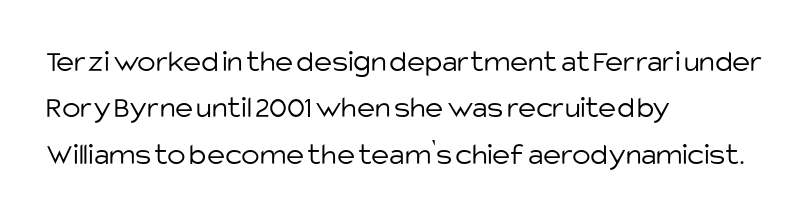
The image shows 31 px light sans-serif type, upright; set left-aligned, normal line spacing (1.5x), normal letter spacing, not underlined; low stroke contrast and a large x-height.
